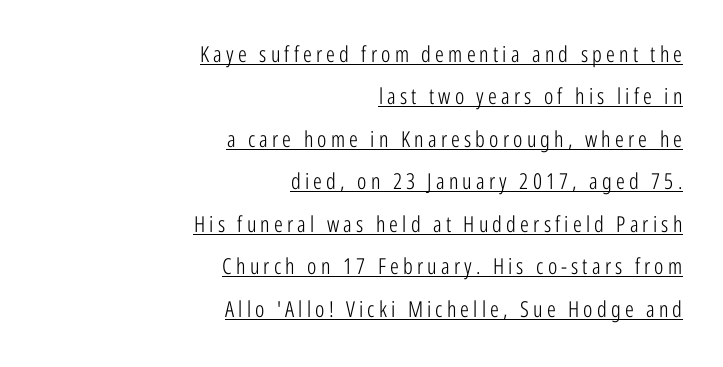
Q: Is the text bold? A: No.
Q: Is the text italic (slanted)? A: No, it is upright.
Q: Is the text underlined? A: Yes.
Q: How is the paragraph aligned? A: Right-aligned.
Q: Is the spacing between lines tight, normal or loose? A: Loose.
